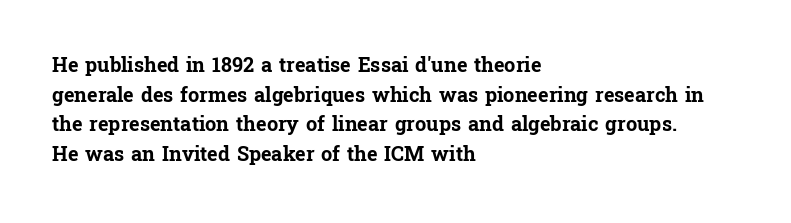
The image shows 20 px bold type, upright; set left-aligned, normal line spacing (1.48x), normal letter spacing, not underlined.
